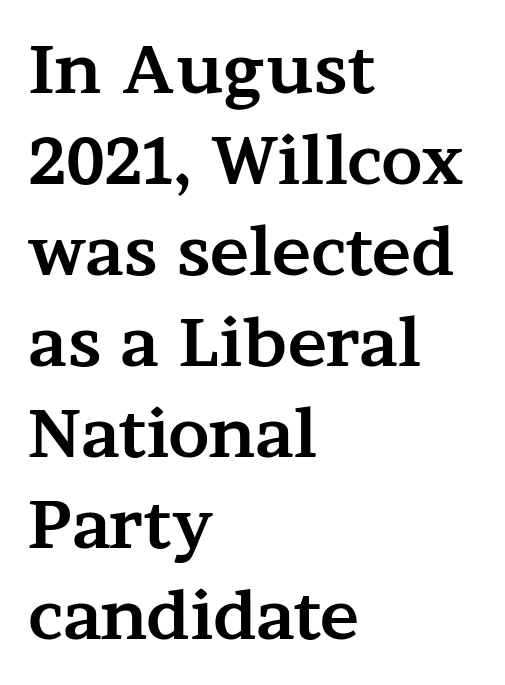
The image shows 66 px bold, wide serif type, upright; set left-aligned, normal line spacing (1.38x), normal letter spacing, not underlined; medium stroke contrast and a medium x-height.
